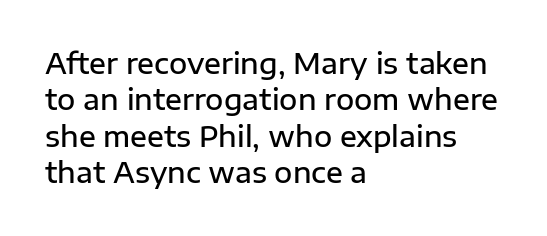
The image shows 28 px semibold sans-serif type, upright; set left-aligned, normal line spacing (1.3x), normal letter spacing, not underlined; low stroke contrast and a medium x-height.
